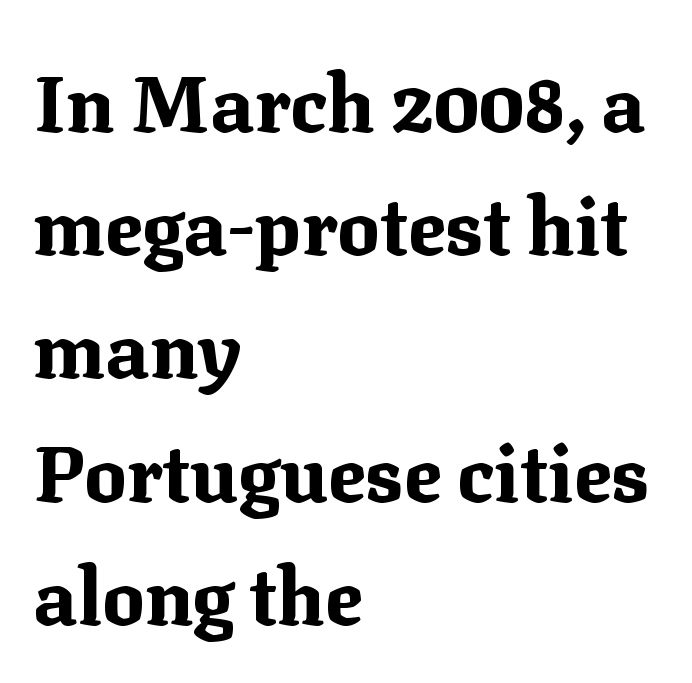
The image shows 79 px bold serif type, upright; set left-aligned, normal line spacing (1.56x), normal letter spacing, not underlined; medium stroke contrast and a medium x-height.
